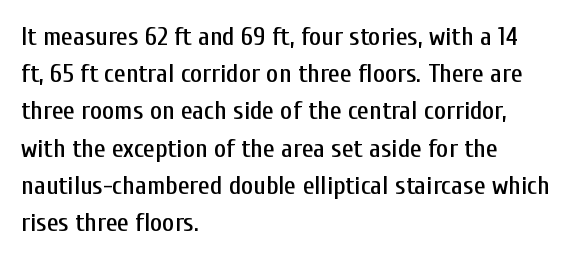
The image shows 26 px text type, upright; set left-aligned, normal line spacing (1.43x), normal letter spacing, not underlined.
